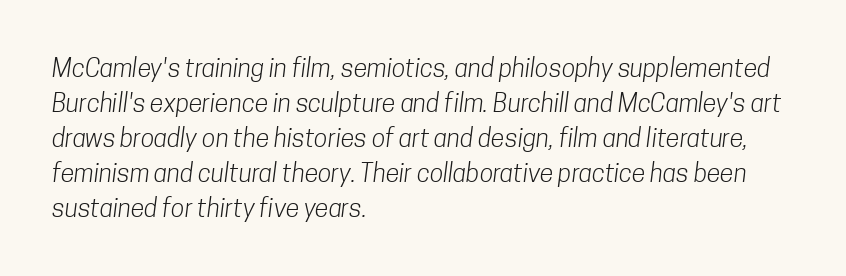
Clear beneath every line of the passage. The font is comparable to plain body text, perhaps lighter. If you drew a ruler down the left edge, every line would touch it. In terms of leading, this rendering sits right in the middle. Students, note that the glyphs here touch the page at normal intervals.
